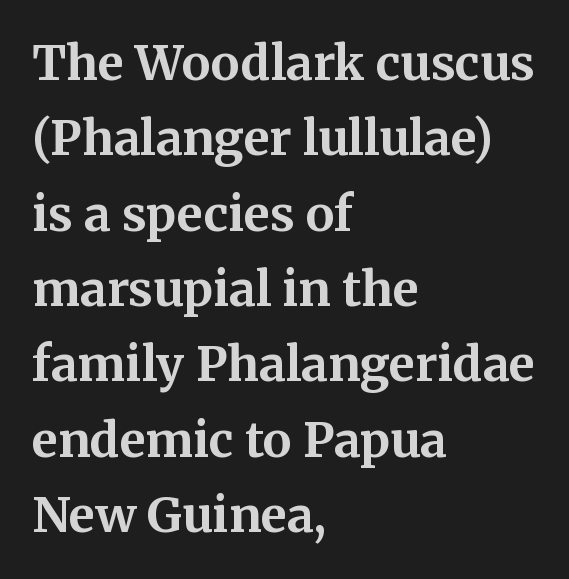
The image shows 48 px bold serif type, upright; set left-aligned, normal line spacing (1.57x), normal letter spacing, not underlined; medium stroke contrast and a medium x-height.
